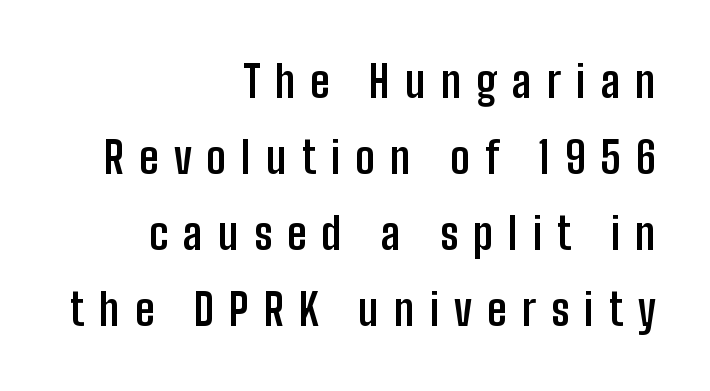
The image shows 44 px semibold, condensed sans-serif type, upright; set right-aligned, line spacing 1.73x, unusually wide letter spacing (+0.34 em), not underlined; low stroke contrast and a medium x-height.
